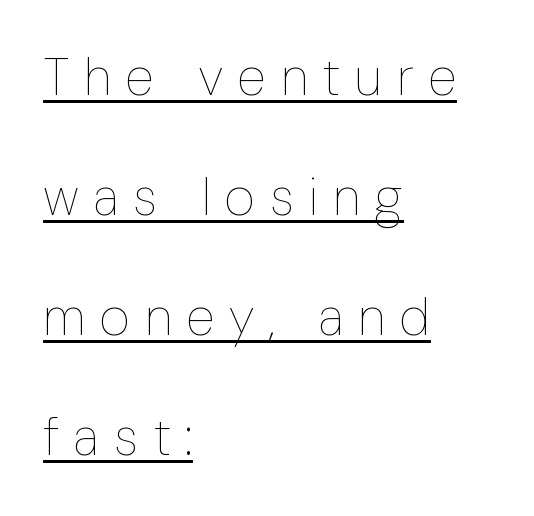
The image shows 52 px thin, condensed type, upright; set left-aligned, loose line spacing (2.31x), unusually wide letter spacing (+0.29 em), underlined; low stroke contrast and a medium x-height.
